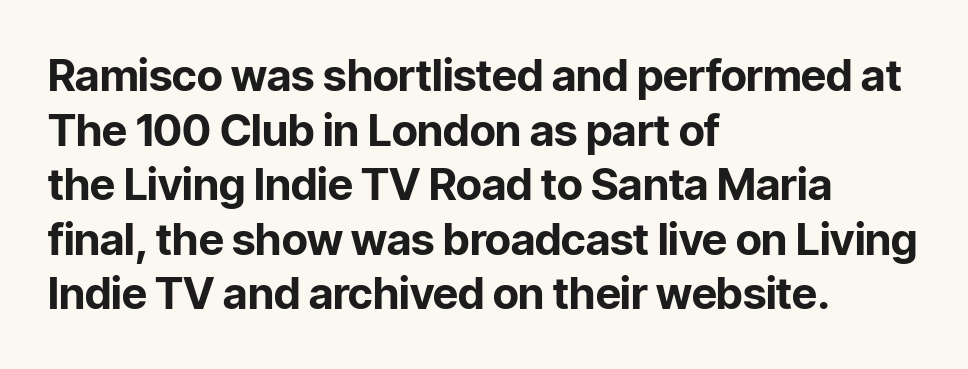
The image shows 44 px bold sans-serif type, upright; set left-aligned, line spacing 1.24x, normal letter spacing, not underlined; low stroke contrast and a medium x-height.
